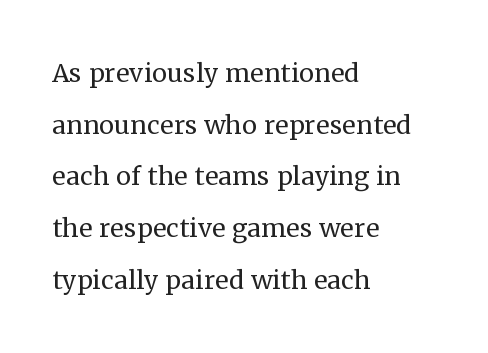
Upright lettering throughout. The passage shown is not underscored anywhere. A serif font was chosen for this passage. Which margin do the lines hug? The left one — the right edge is uneven. How would I describe the line gaps? Plain and ordinary.
